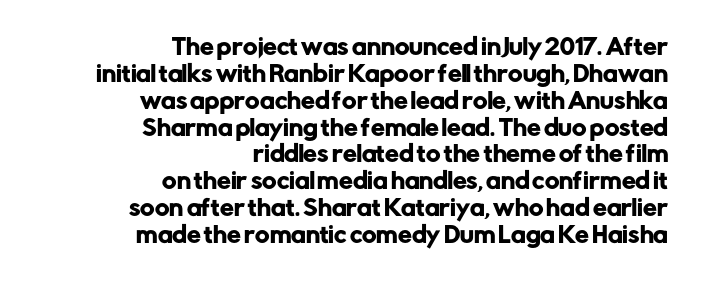
The image shows 22 px text type, upright; set right-aligned, line spacing 1.22x, normal letter spacing, not underlined.
